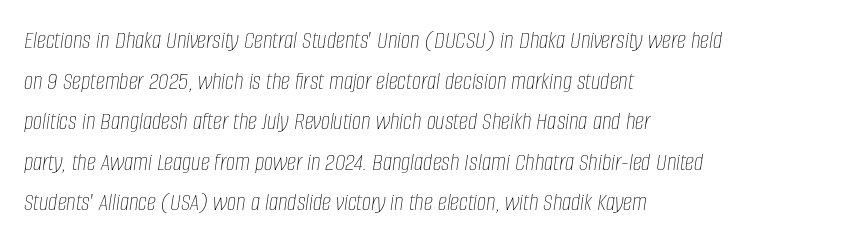
The image shows 26 px text type, italic (leaning right); set left-aligned, normal line spacing (1.56x), normal letter spacing, not underlined.
